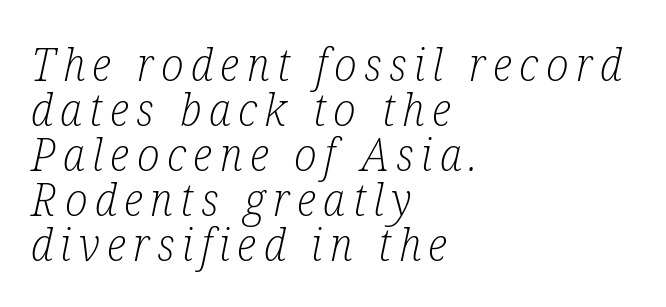
{"serif": "yes", "italic": "yes", "lean": "right", "slant_degrees": 12, "bold": "no", "weight": "light", "width": "condensed", "stroke_contrast": "low", "x_height": "medium", "monospaced": "no", "underline": "no", "align": "left", "line_spacing": "tight", "line_spacing_ratio": 0.98, "glyph_px": 46}
